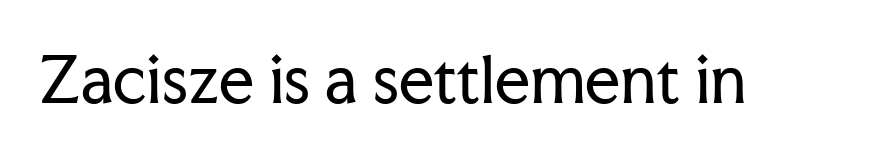
Q: Is the text bold? A: No.
Q: Is the text italic (slanted)? A: No, it is upright.
Q: Is the typeface a serif or a sans-serif typeface? A: Serif.
Q: Is the text underlined? A: No.
Q: Is the spacing between letters normal or unusually wide? A: Normal.
Q: Width (condensed, normal, or wide)? A: Normal.
Q: Stroke contrast? A: Low.
Q: x-height? A: Medium.
Q: Monospaced? A: No.
